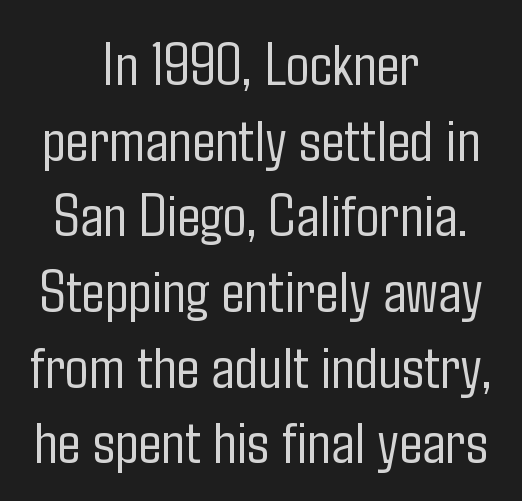
The image shows 62 px light, condensed sans-serif type, upright; set centered, line spacing 1.22x, normal letter spacing, not underlined; low stroke contrast and a medium x-height.
